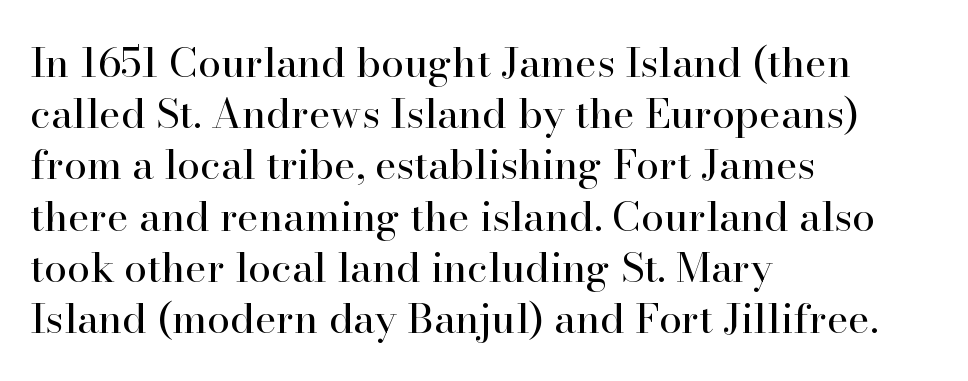
Summary of weight: not heavy and not bold. Upright lettering throughout. The letters sit at their default tracking, neither squeezed nor spread. Each line starts at the same left margin while the right side varies. Each letter keeps its own natural width here, so spacing adapts to shape. Leading matches the norm, producing a regular column.
